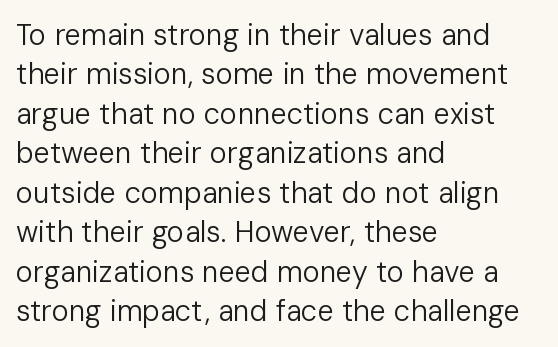
The image shows 29 px regular-weight sans-serif type, upright; set left-aligned, normal line spacing (1.36x), normal letter spacing, not underlined; low stroke contrast and a medium x-height.
